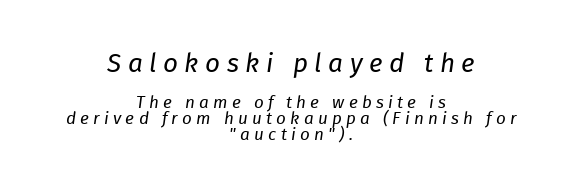
Q: Is the text bold? A: No.
Q: Is the text italic (slanted)? A: Yes, it leans right by about 8 degrees.
Q: Is the text underlined? A: No.
Q: How is the paragraph aligned? A: Centered.
Q: Is the spacing between letters normal or unusually wide? A: Unusually wide.
Q: Is the spacing between lines tight, normal or loose? A: Tight.
Q: Which block of text is set in a larger size, the first (top) or the second (bottom)? A: The first (top) one.
